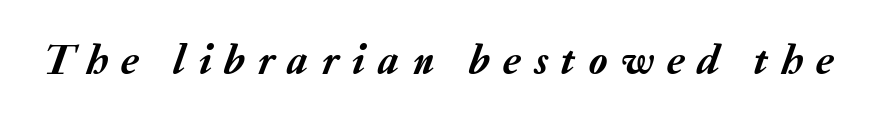
The passage shown has open, widely tracked lettering throughout. Varying glyph widths throughout — classic text-font behaviour. Descenders are the only things crossing below the line. These lines were composed using italics.
